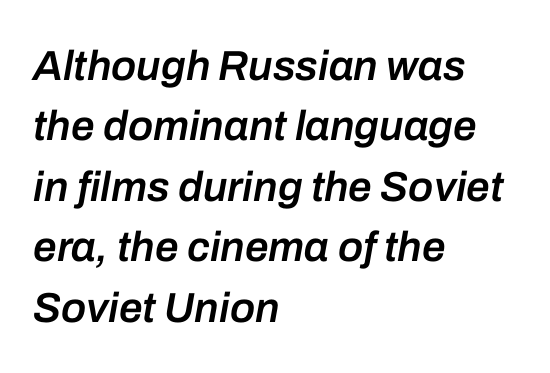
The image shows 42 px semibold type, italic (leaning right); set left-aligned, normal line spacing (1.44x), normal letter spacing, not underlined; low stroke contrast and a medium x-height.
